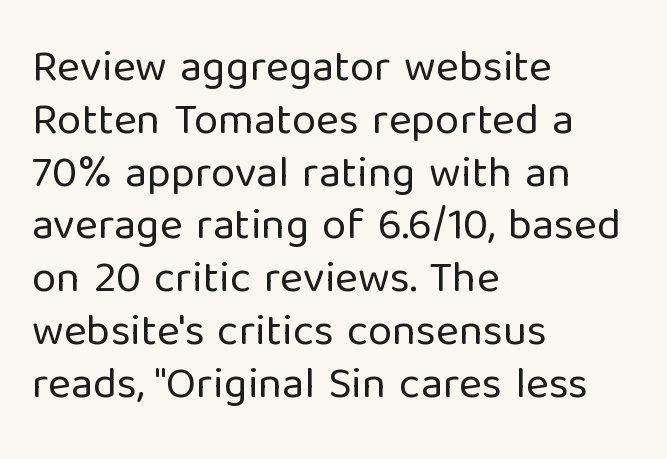
{"serif": "no", "italic": "no", "bold": "no", "weight": "regular", "width": "normal", "stroke_contrast": "low", "x_height": "medium", "monospaced": "no", "underline": "no", "align": "left", "line_spacing_ratio": 1.2, "letter_spacing": "normal", "letter_spacing_em": 0.0, "glyph_px": 44}
